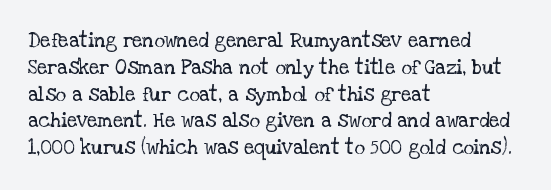
{"italic": "no", "bold": "no", "underline": "no", "align": "left", "line_spacing": "normal", "line_spacing_ratio": 1.34, "letter_spacing": "normal", "letter_spacing_em": 0.0, "glyph_px": 20}
